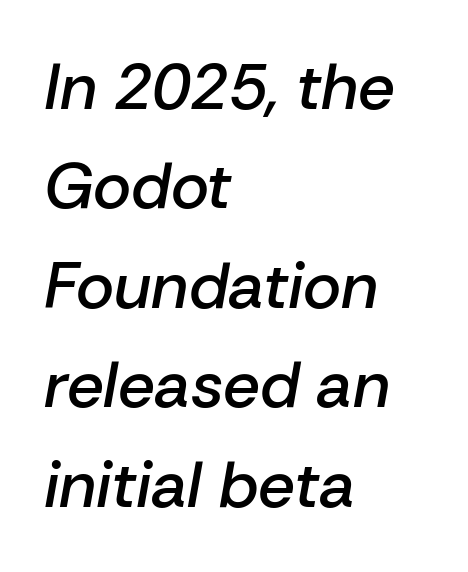
{"italic": "yes", "lean": "right", "slant_degrees": 10, "bold": "semi", "weight": "semibold", "width": "normal", "stroke_contrast": "low", "x_height": "medium", "monospaced": "no", "underline": "no", "align": "left", "line_spacing": "normal", "line_spacing_ratio": 1.53, "letter_spacing": "normal", "letter_spacing_em": 0.0, "glyph_px": 65}
